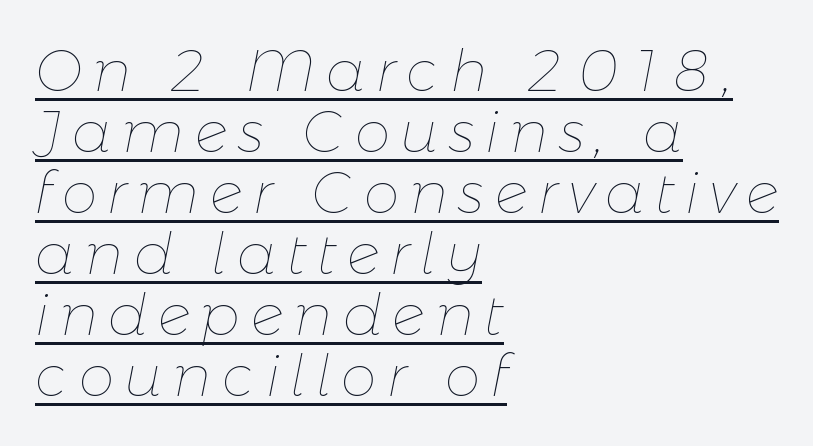
Q: Is the text bold? A: No.
Q: Is the text italic (slanted)? A: Yes, it leans right by about 11 degrees.
Q: Is the text underlined? A: Yes.
Q: How is the paragraph aligned? A: Left-aligned.
Q: Is the spacing between lines tight, normal or loose? A: Tight.
Q: Width (condensed, normal, or wide)? A: Normal.
Q: Stroke contrast? A: Low.
Q: x-height? A: Medium.
Q: Monospaced? A: No.
